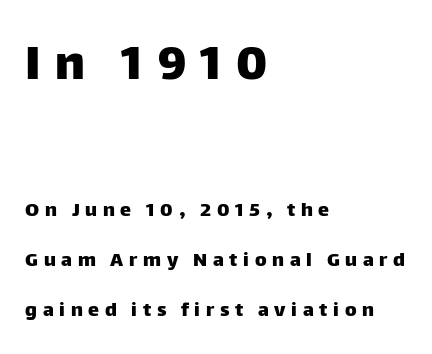
Scale decreases going downward across the two blocks. The passage shown is typed in a proportional face where columns would drift. Just letters on the line, the space beneath them empty. Widely set lines give the paragraph a tall, airy silhouette.
